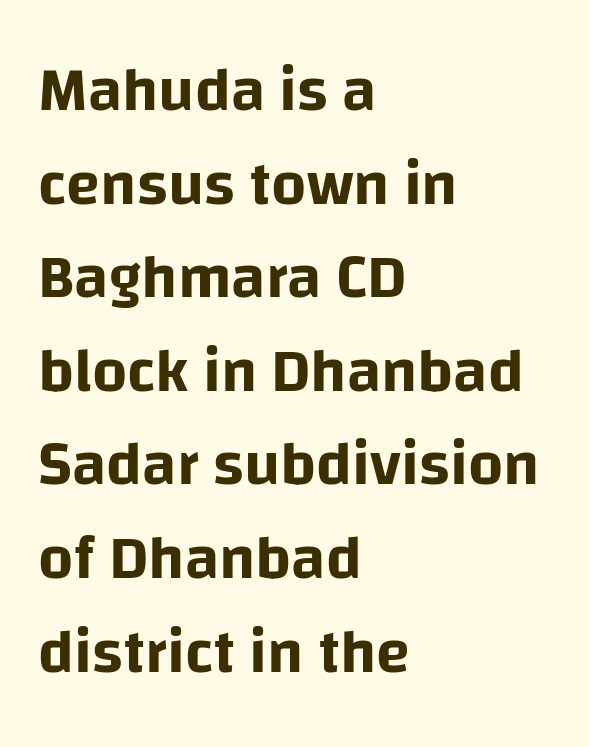
Students, note that the glyphs here touch the page at normal intervals. Just letters on the line, the space beneath them empty. Check where the strokes stop: nothing finishes them off — pure sans. Think of a printed novel: that variable character pitch is what you see here. The lettering stays uniformly vertical, giving the passage a roman look.
